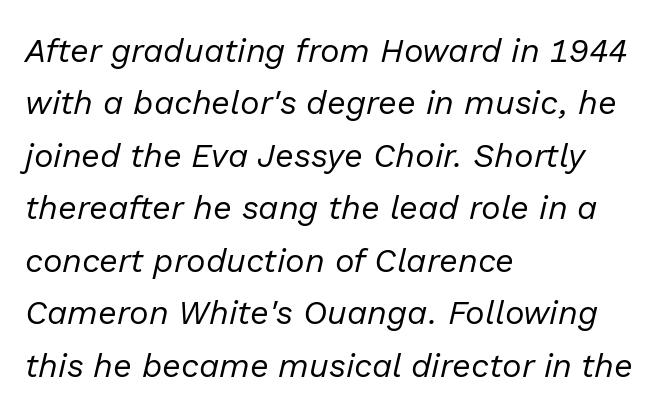
Quick note: underline off. This sample has the flowing, uneven cadence of proportional lettering. The passage is arranged the way most books set body copy — flush left. A typesetter would mark this as italic. The designer left line spacing at the default. The tracking reads as untouched default to a designer's eye.
